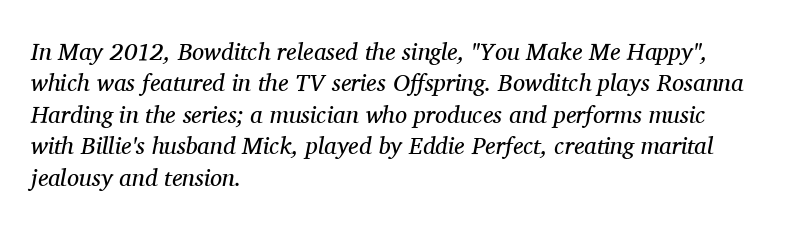
The characters are drawn with everyday or finer stroke widths. Posture: slanted. This block has exactly the height ordinary leading produces. Each word holds together tightly as a unit, with standard inter-letter gaps. Short and long lines alike share a common starting point at left.
